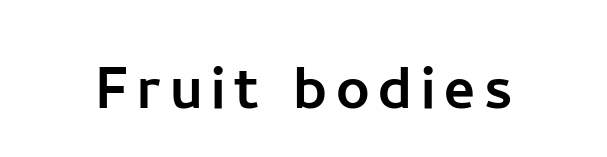
Q: Is the text italic (slanted)? A: No, it is upright.
Q: Is the typeface a serif or a sans-serif typeface? A: Sans-serif.
Q: Is the text underlined? A: No.
Q: Width (condensed, normal, or wide)? A: Normal.
Q: Stroke contrast? A: Low.
Q: x-height? A: Medium.
Q: Monospaced? A: No.
